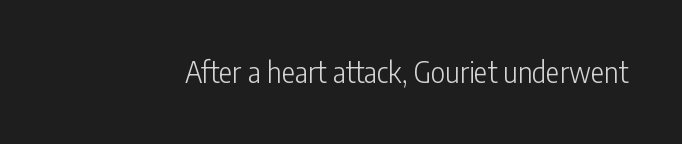
Q: Is the text bold? A: No.
Q: Is the text italic (slanted)? A: No, it is upright.
Q: Is the typeface a serif or a sans-serif typeface? A: Sans-serif.
Q: Is the text underlined? A: No.
Q: Is the spacing between letters normal or unusually wide? A: Normal.
Q: Width (condensed, normal, or wide)? A: Condensed.
Q: Stroke contrast? A: Low.
Q: x-height? A: Medium.
Q: Monospaced? A: No.
